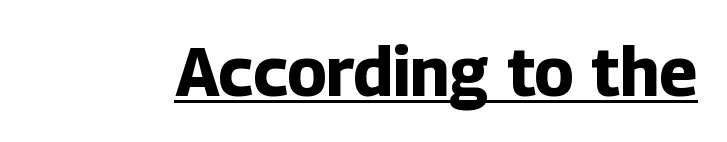
Do the characters align in a grid? No, the font is proportional. Summary of weight: heavy, a full bold. The specimen reads as upright at a glance. Beneath each row of characters lies a ruled line. Each letter's strokes conclude bluntly, with no projecting serifs.
